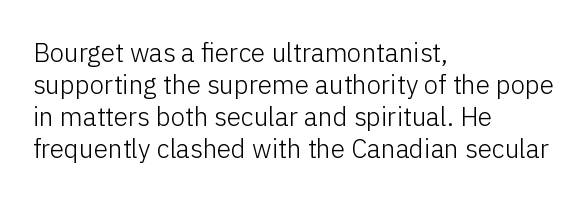
The passage shown is not underscored anywhere. Words appear dense and cohesive because spacing is normal. Alignment: flush left. Unlike italic type, these characters show no tilt at all.
